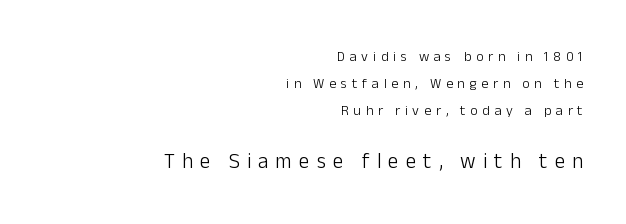
The strokes are not fattened; the text isn't bold. Leading: increased. The face used here is rendered with a markedly widened letterfit. No word sits above an underline. Visually the block forms a straight wall on the right and a jagged coastline on the left. Is there any slant? The stems are plumb.
